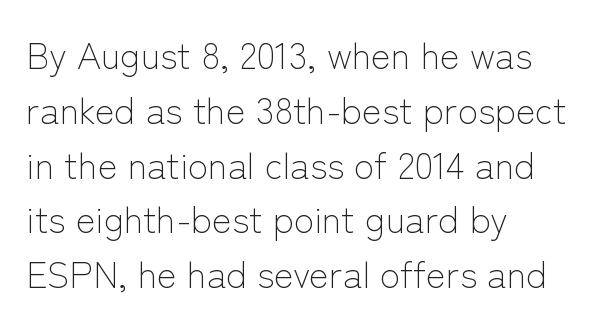
{"serif": "no", "italic": "no", "bold": "no", "weight": "light", "width": "normal", "stroke_contrast": "low", "x_height": "medium", "monospaced": "no", "underline": "no", "align": "left", "line_spacing": "normal", "line_spacing_ratio": 1.48, "letter_spacing": "normal", "letter_spacing_em": 0.0, "glyph_px": 37}
